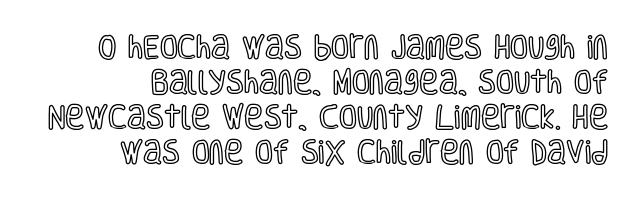
{"italic": "no", "underline": "no", "align": "right", "line_spacing": "normal", "line_spacing_ratio": 1.35, "letter_spacing": "normal", "letter_spacing_em": 0.0, "glyph_px": 26}
